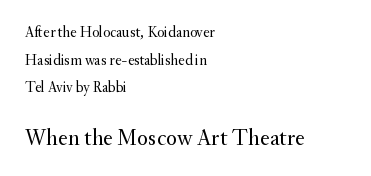
The image shows 23 px text type, upright; set left-aligned, line spacing 1.85x, normal letter spacing, not underlined; the second (bottom) block is 1.53x larger.
